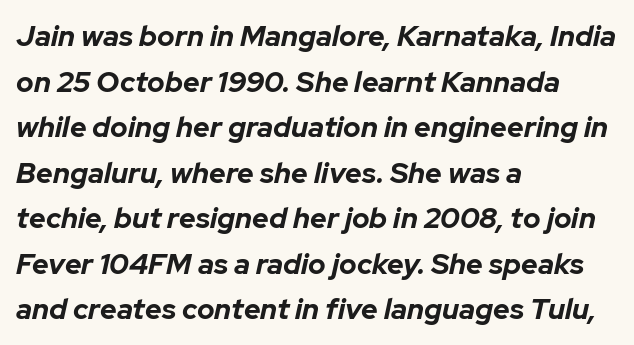
Q: Is the text bold? A: Yes.
Q: Is the text italic (slanted)? A: Yes, it leans right by about 12 degrees.
Q: Is the text underlined? A: No.
Q: How is the paragraph aligned? A: Left-aligned.
Q: Is the spacing between letters normal or unusually wide? A: Normal.
Q: Is the spacing between lines tight, normal or loose? A: Normal.
Q: Width (condensed, normal, or wide)? A: Normal.
Q: Stroke contrast? A: Low.
Q: x-height? A: Medium.
Q: Monospaced? A: No.
